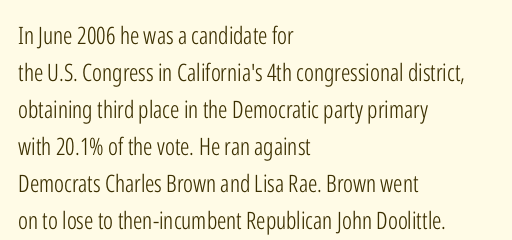
Q: Is the text bold? A: No.
Q: Is the text italic (slanted)? A: No, it is upright.
Q: Is the text underlined? A: No.
Q: How is the paragraph aligned? A: Left-aligned.
Q: Is the spacing between letters normal or unusually wide? A: Normal.
Q: Is the spacing between lines tight, normal or loose? A: Normal.
